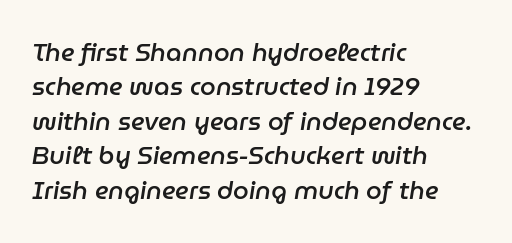
{"italic": "yes", "lean": "right", "slant_degrees": 9, "bold": "semi", "underline": "no", "align": "left", "line_spacing": "normal", "line_spacing_ratio": 1.38, "letter_spacing": "normal", "letter_spacing_em": 0.0, "glyph_px": 25}
